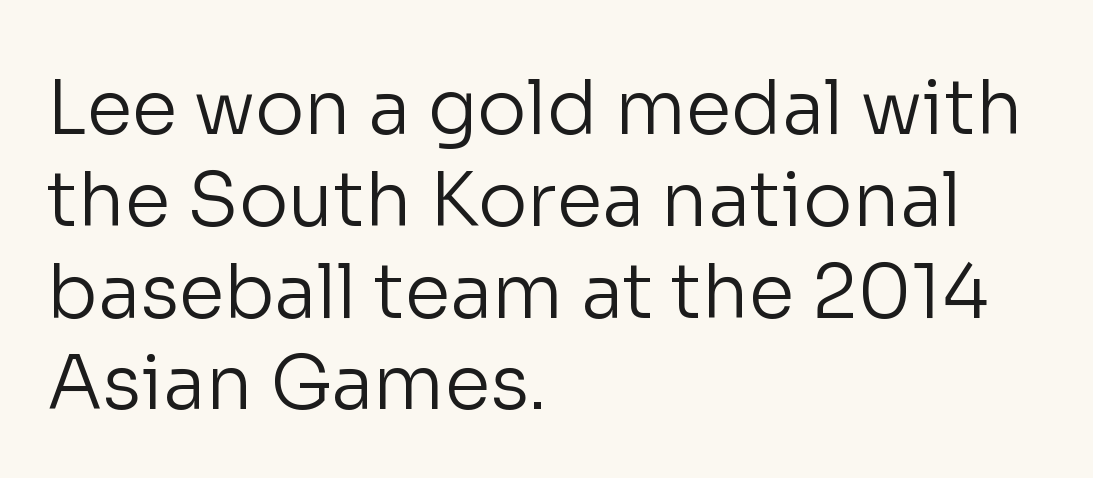
Q: Is the text bold? A: No.
Q: Is the text italic (slanted)? A: No, it is upright.
Q: Is the typeface a serif or a sans-serif typeface? A: Sans-serif.
Q: Is the text underlined? A: No.
Q: How is the paragraph aligned? A: Left-aligned.
Q: Is the spacing between letters normal or unusually wide? A: Normal.
Q: Width (condensed, normal, or wide)? A: Normal.
Q: Stroke contrast? A: Low.
Q: x-height? A: Medium.
Q: Monospaced? A: No.
